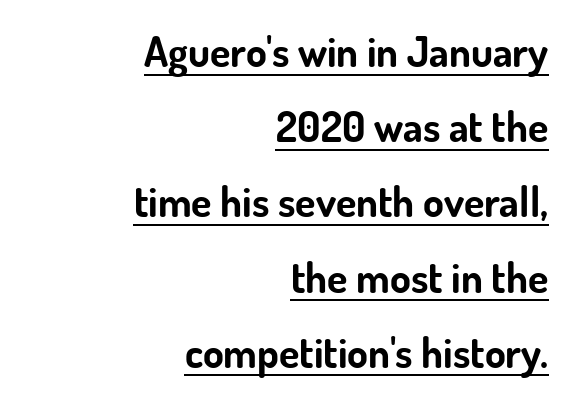
{"serif": "no", "italic": "no", "bold": "yes", "weight": "bold", "width": "normal", "stroke_contrast": "low", "x_height": "small", "monospaced": "no", "underline": "yes", "align": "right", "line_spacing_ratio": 1.79, "letter_spacing": "normal", "letter_spacing_em": 0.0, "glyph_px": 42}
